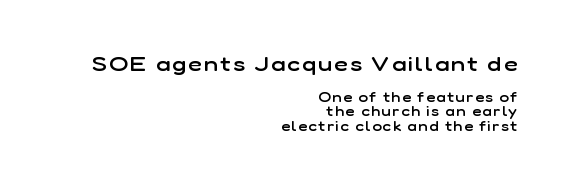
{"italic": "no", "bold": "semi", "underline": "no", "align": "right", "line_spacing": "tight", "line_spacing_ratio": 1.02, "larger_block": "first", "size_ratio": 1.5, "glyph_px": 21}
